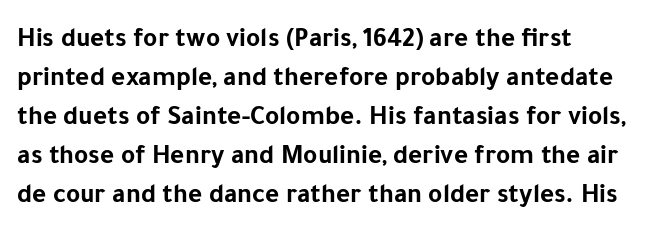
The image shows 27 px bold type, upright; set left-aligned, normal line spacing (1.44x), normal letter spacing, not underlined.
